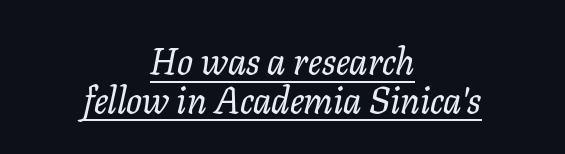
Q: Is the text italic (slanted)? A: Yes, it leans right by about 11 degrees.
Q: Is the typeface a serif or a sans-serif typeface? A: Serif.
Q: Is the text underlined? A: Yes.
Q: How is the paragraph aligned? A: Centered.
Q: Is the spacing between letters normal or unusually wide? A: Normal.
Q: Is the spacing between lines tight, normal or loose? A: Tight.
Q: Width (condensed, normal, or wide)? A: Normal.
Q: Stroke contrast? A: Low.
Q: x-height? A: Medium.
Q: Monospaced? A: No.
